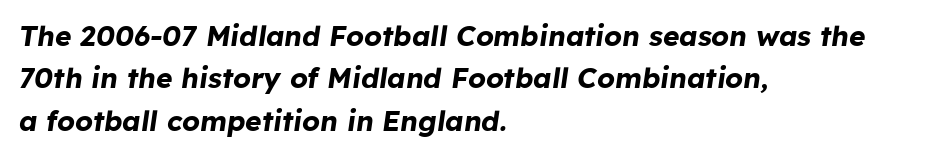
Rule under the text: the space is simply empty. On the weight axis this lands at bold, roughly 700. This sample uses plain, unmodified letter spacing. One-word summary of the alignment: left. The face used here is proportionally spaced, like ordinary book or web type. The passage shown stacks its lines at a standard gap.
